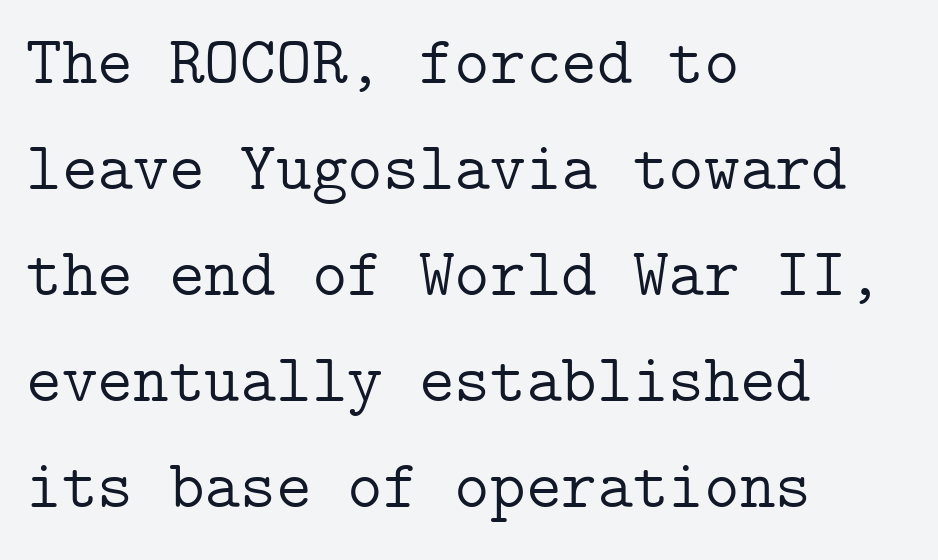
The tracking reads as untouched default to a designer's eye. The typesetter chose a ragged-right arrangement here. Is the type heavy? It reads as light-to-regular instead. Reading down the column, the eye jumps a familiar distance to each next line. A bare baseline throughout the passage. The lettering stays uniformly vertical, giving the passage a roman look.
